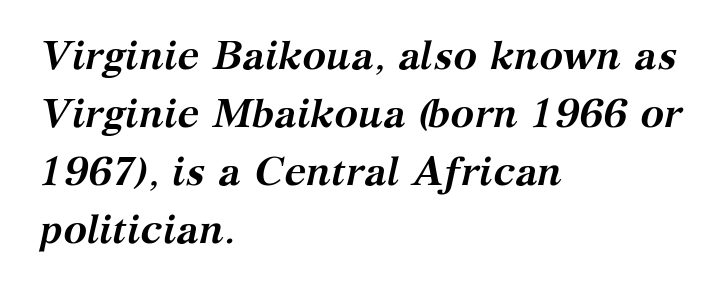
Q: Is the text bold? A: Yes.
Q: Is the text italic (slanted)? A: Yes, it leans right by about 12 degrees.
Q: Is the typeface a serif or a sans-serif typeface? A: Serif.
Q: Is the text underlined? A: No.
Q: How is the paragraph aligned? A: Left-aligned.
Q: Is the spacing between letters normal or unusually wide? A: Normal.
Q: Is the spacing between lines tight, normal or loose? A: Normal.
Q: Width (condensed, normal, or wide)? A: Normal.
Q: Stroke contrast? A: Medium.
Q: x-height? A: Medium.
Q: Monospaced? A: No.
